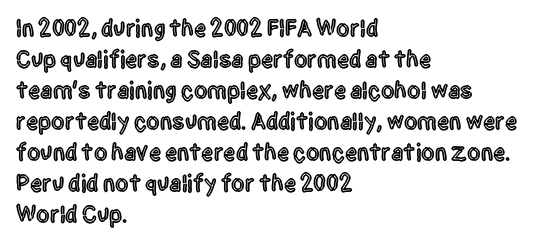
Q: Is the text italic (slanted)? A: No, it is upright.
Q: Is the text underlined? A: No.
Q: How is the paragraph aligned? A: Left-aligned.
Q: Is the spacing between letters normal or unusually wide? A: Normal.
Q: Is the spacing between lines tight, normal or loose? A: Normal.
